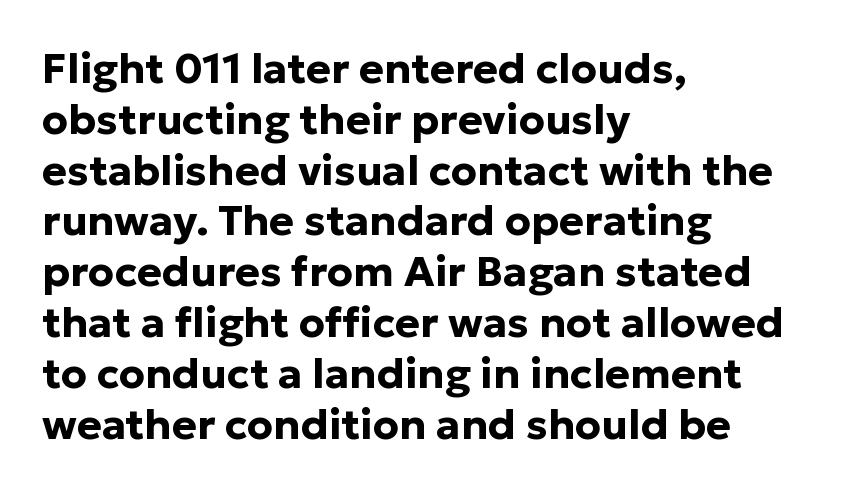
{"serif": "no", "italic": "no", "bold": "yes", "weight": "bold", "width": "normal", "stroke_contrast": "low", "x_height": "medium", "monospaced": "no", "underline": "no", "align": "left", "line_spacing_ratio": 1.21, "letter_spacing": "normal", "letter_spacing_em": 0.0, "glyph_px": 42}
